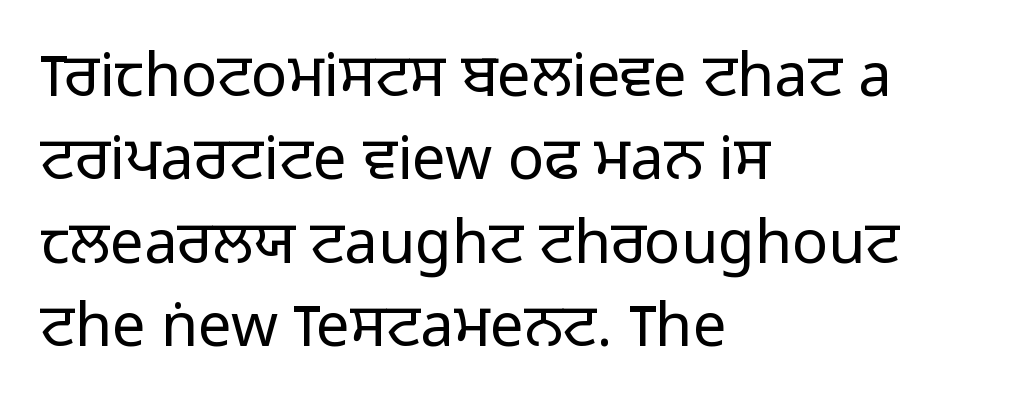
Q: Is the text bold? A: No.
Q: Is the text italic (slanted)? A: No, it is upright.
Q: Is the typeface a serif or a sans-serif typeface? A: Sans-serif.
Q: Is the text underlined? A: No.
Q: How is the paragraph aligned? A: Left-aligned.
Q: Is the spacing between letters normal or unusually wide? A: Normal.
Q: Is the spacing between lines tight, normal or loose? A: Normal.
Q: Width (condensed, normal, or wide)? A: Normal.
Q: Stroke contrast? A: Low.
Q: x-height? A: Medium.
Q: Monospaced? A: No.
